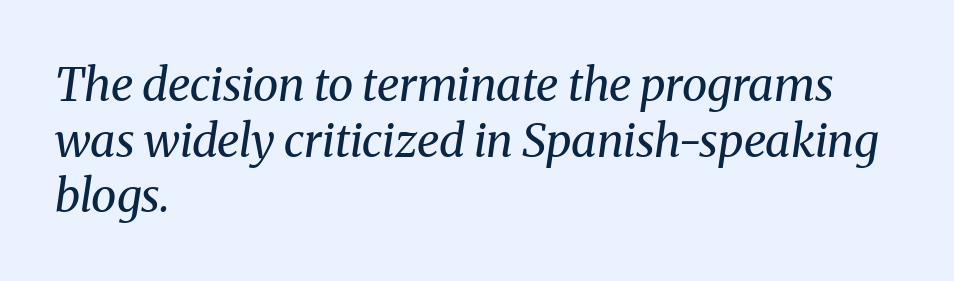
Q: Is the text bold? A: No.
Q: Is the text italic (slanted)? A: Yes, it leans right by about 8 degrees.
Q: Is the typeface a serif or a sans-serif typeface? A: Serif.
Q: Is the text underlined? A: No.
Q: How is the paragraph aligned? A: Left-aligned.
Q: Is the spacing between letters normal or unusually wide? A: Normal.
Q: Width (condensed, normal, or wide)? A: Normal.
Q: Stroke contrast? A: Medium.
Q: x-height? A: Medium.
Q: Monospaced? A: No.
